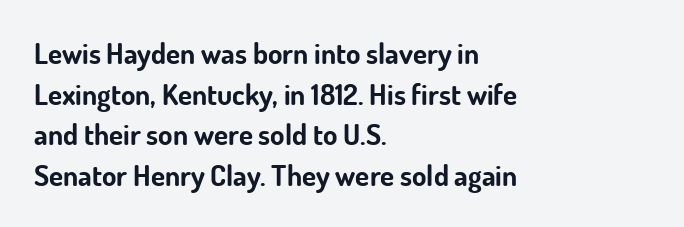
One glance says typical: line gaps are just what's usual. Examine the stroke ends and you'll find no serifs. How are the letters spaced? Ordinarily, with no added tracking. The ragged edge is on the right, which tells us the setting is flush left. Typographic density is high because the face is bold. Vertical strokes here are truly vertical.
